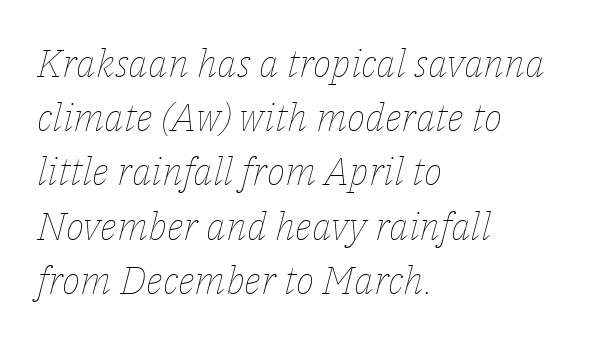
Q: Is the text bold? A: No.
Q: Is the text italic (slanted)? A: Yes, it leans right by about 14 degrees.
Q: Is the text underlined? A: No.
Q: How is the paragraph aligned? A: Left-aligned.
Q: Is the spacing between letters normal or unusually wide? A: Normal.
Q: Is the spacing between lines tight, normal or loose? A: Normal.
Q: Width (condensed, normal, or wide)? A: Normal.
Q: Stroke contrast? A: Low.
Q: x-height? A: Medium.
Q: Monospaced? A: No.
